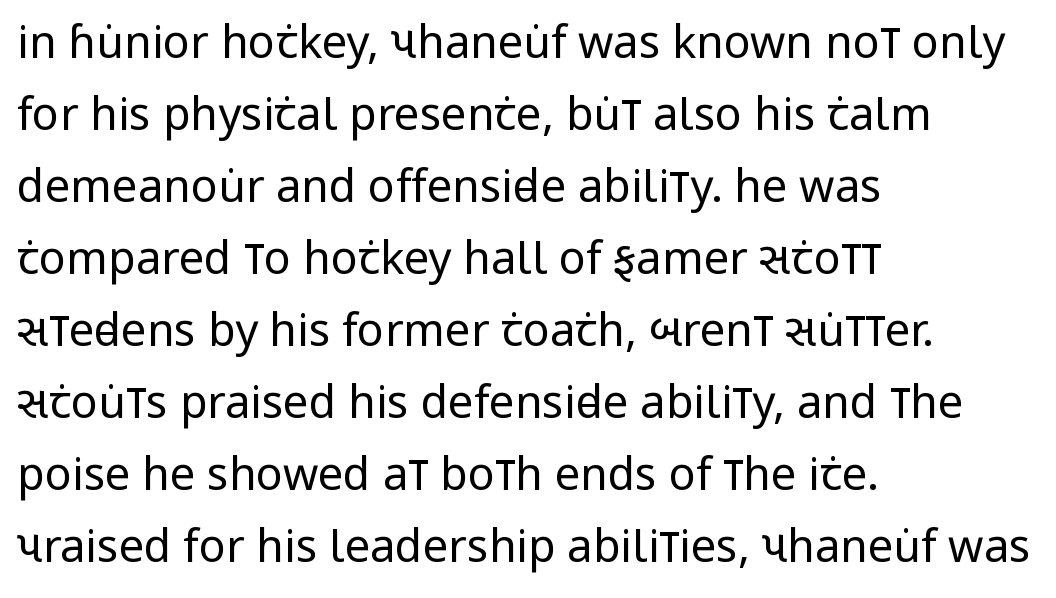
The image shows 45 px regular-weight, condensed sans-serif type, upright; set left-aligned, normal line spacing (1.6x), normal letter spacing, not underlined; low stroke contrast and a large x-height.
